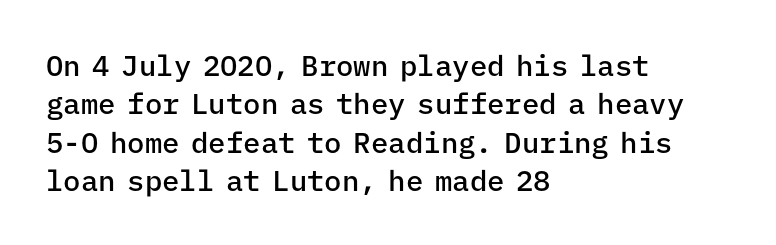
Inter-character spacing is left at the font's built-in metrics. Casual observation: everything's shoved over to the left. Regarding serifs, this sample does without them. Ordinary non-slanted type is in use. The rendering uses a moderate line-height, typical for paragraphs.
